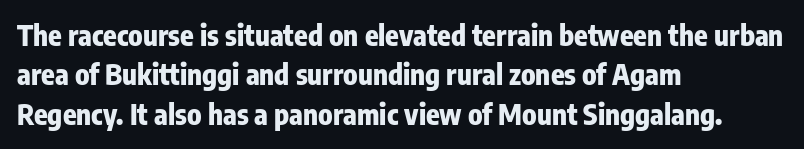
The lines are quadded left. Regarding serifs, this sample does without them. The rendering uses natural spacing where letterforms have individual widths. Here the glyphs are tracked normally, forming tight word shapes. Characters remain perfectly vertical along every line.
